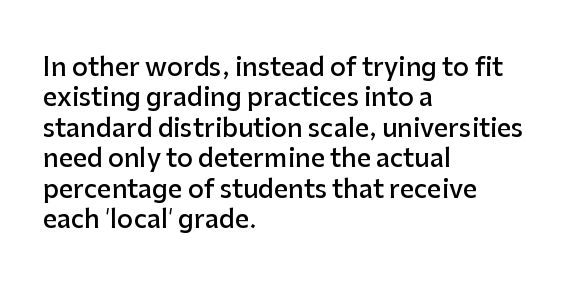
This is moderately heavy type, rendered in semibold. The lines are quadded left. The words here are not underlined. Look at the tracking — it's just the regular setting, nothing added. No italicization has been applied; the sample stays upright.
